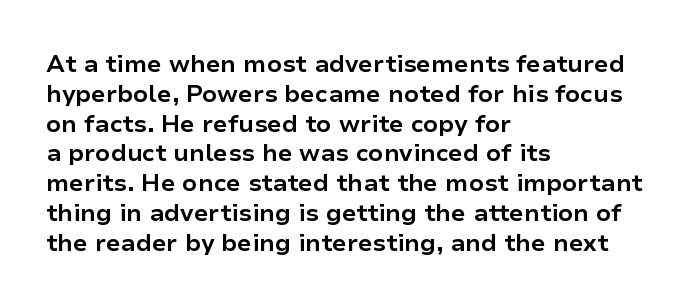
{"italic": "no", "bold": "yes", "underline": "no", "align": "left", "line_spacing_ratio": 1.24, "letter_spacing": "normal", "letter_spacing_em": 0.0, "glyph_px": 24}
